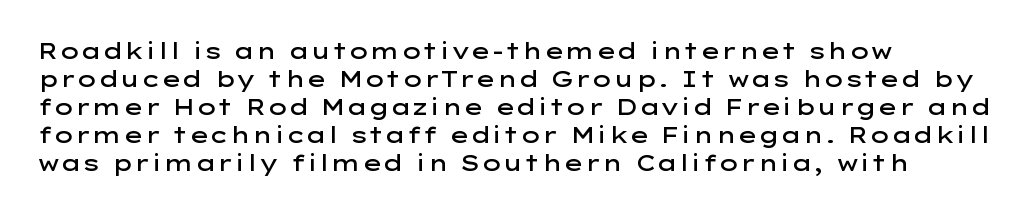
{"italic": "no", "bold": "semi", "underline": "no", "align": "left", "line_spacing": "normal", "line_spacing_ratio": 1.27, "letter_spacing": "normal", "letter_spacing_em": 0.0, "glyph_px": 22}
